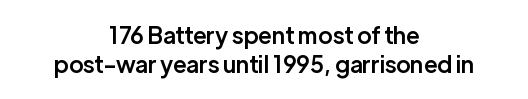
The image shows 23 px text type, upright; set centered, normal line spacing (1.28x), normal letter spacing, not underlined.
